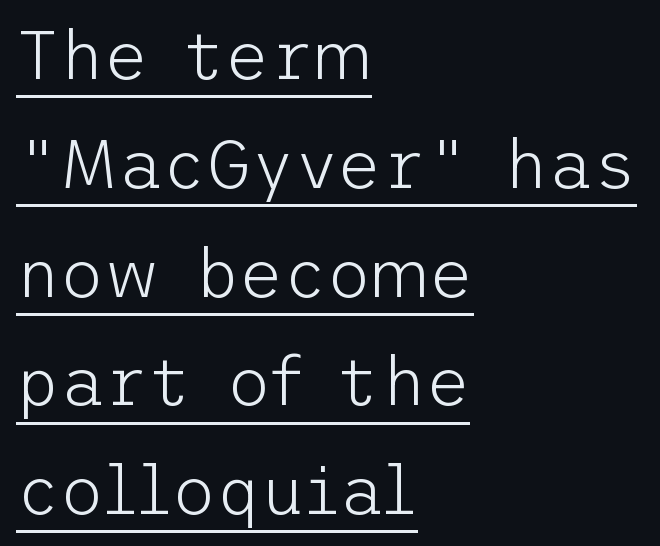
The designer went with a sans here, leaving each stem footless. Unlike italic type, these characters show no tilt at all. Words appear dense and cohesive because spacing is normal. The setting favours the left margin, as ordinary paragraphs usually do.
